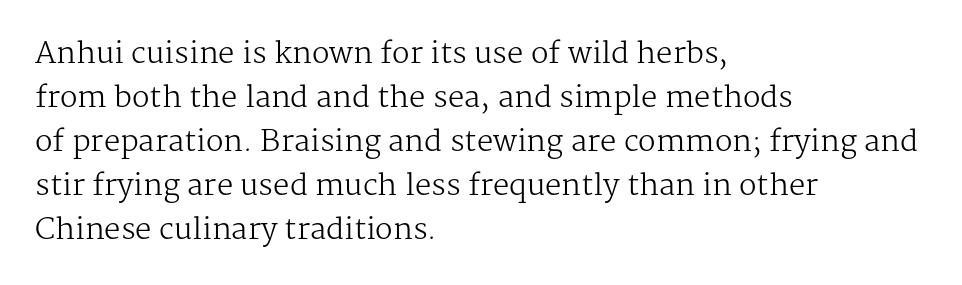
The image shows 29 px regular-weight serif type, upright; set left-aligned, normal line spacing (1.52x), normal letter spacing, not underlined; medium stroke contrast and a medium x-height.
